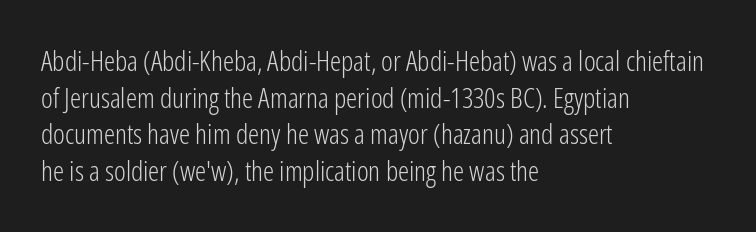
The letters advance in unequal steps, a hallmark of proportional type. Stems here are at most as thick as an everyday book face. The rendering anchors every line to the left-hand side. This is roman type, the default non-slanted kind.
